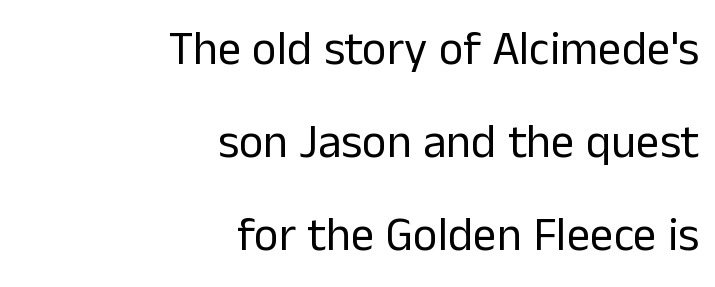
The image shows 47 px regular-weight sans-serif type, upright; set right-aligned, loose line spacing (1.98x), normal letter spacing, not underlined; low stroke contrast and a medium x-height.
